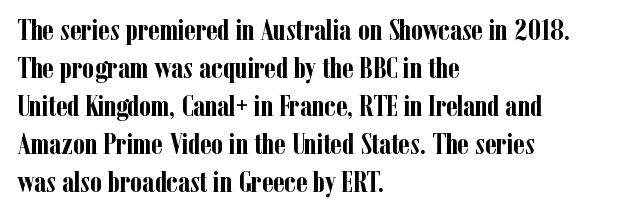
Reading down the column, the eye jumps a familiar distance to each next line. Weight: bold. The letters advance in unequal steps, a hallmark of proportional type. Does the copy run flush right? No — it runs flush left.
